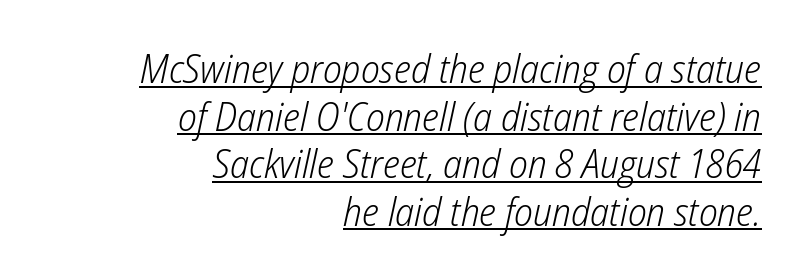
The image shows 40 px light, condensed type, italic (leaning right); set right-aligned, line spacing 1.19x, normal letter spacing, underlined; low stroke contrast and a medium x-height.
